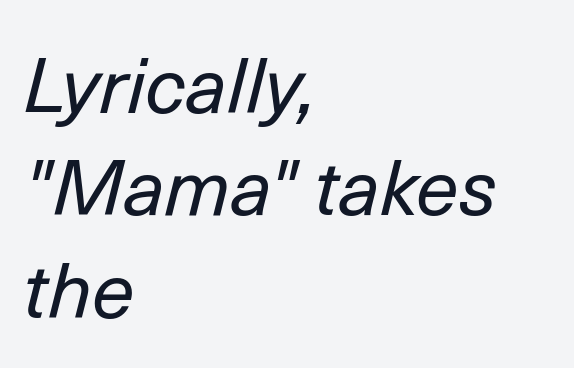
The image shows 77 px regular-weight type, italic (leaning right); set left-aligned, normal line spacing (1.33x), normal letter spacing, not underlined; low stroke contrast and a medium x-height.
